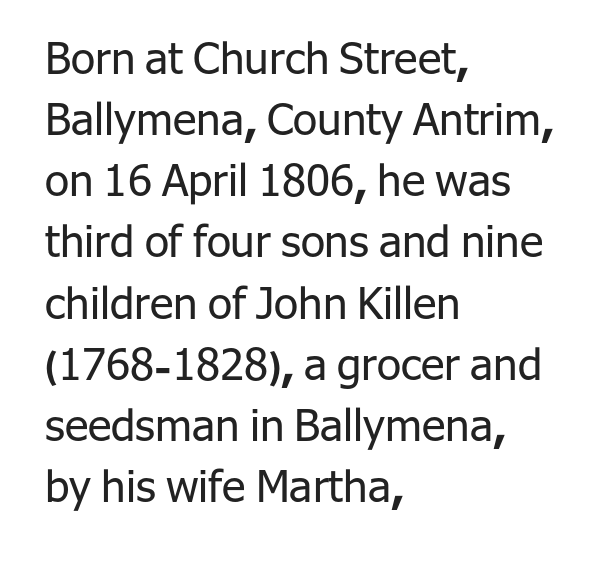
The paragraph shown leans on its left margin. The type is set solid horizontally, with unmodified tracking. The font is comparable to plain body text, perhaps lighter. Think of a printed novel: that variable character pitch is what you see here. The typeface chosen for these lines omits serifs. This is roman type, the default non-slanted kind.
